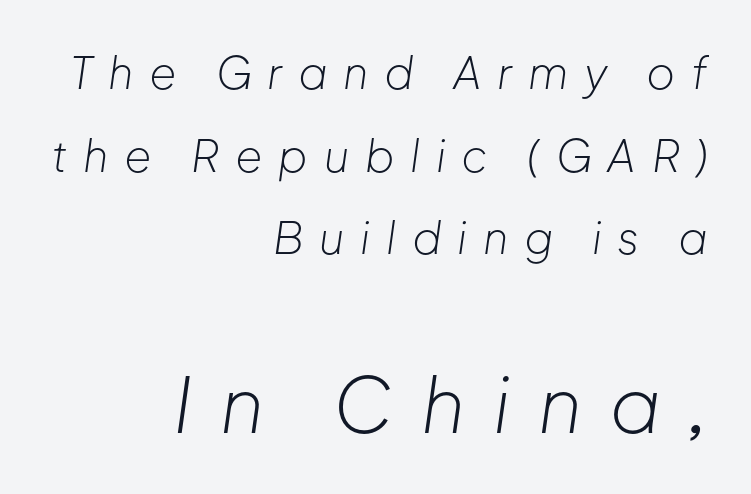
The image shows 77 px light type, italic (leaning right); set right-aligned, line spacing 1.88x, unusually wide letter spacing (+0.36 em), not underlined; the second (bottom) block is 1.75x larger; low stroke contrast and a medium x-height.
